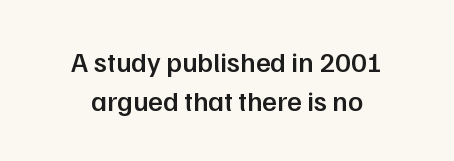
{"serif": "no", "italic": "no", "bold": "semi", "weight": "semibold", "width": "normal", "stroke_contrast": "low", "x_height": "medium", "monospaced": "no", "underline": "no", "align": "center", "line_spacing": "normal", "line_spacing_ratio": 1.39, "letter_spacing": "normal", "letter_spacing_em": 0.0, "glyph_px": 28}
